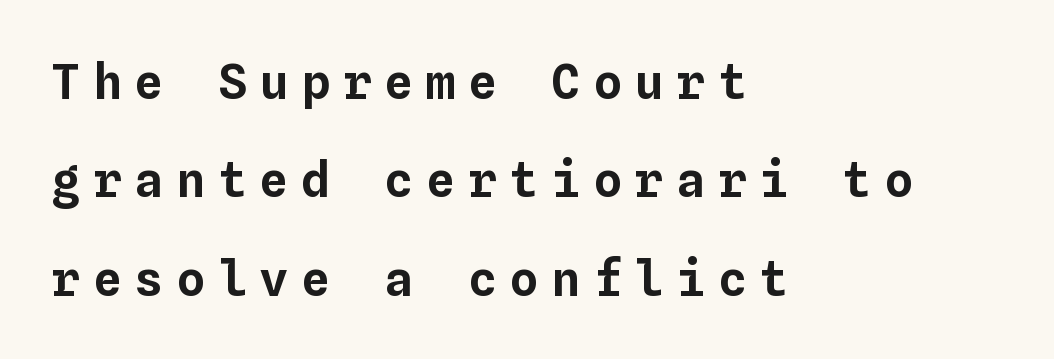
The zone under the glyphs is completely vacant. Is there much room between lines? Yes — plenty of vertical air separates them. Quick note: not italic, upright. Here the designer chose a console-style face with uniform glyph widths.
